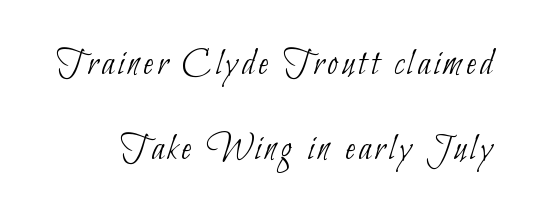
The image shows 38 px thin, condensed sans-serif type; set loose line spacing (2.25x), not underlined; low stroke contrast and a small x-height.
